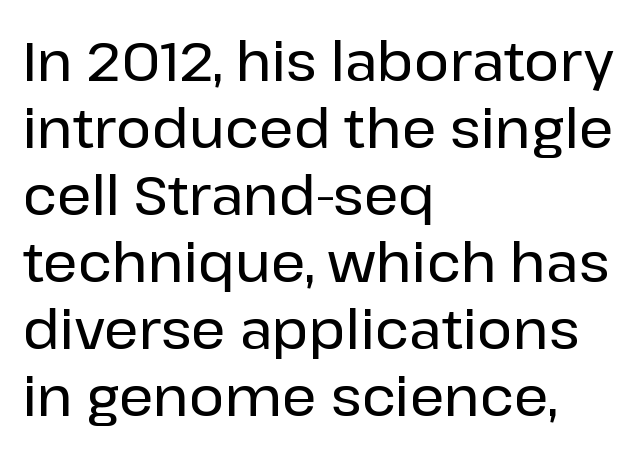
Q: Is the text italic (slanted)? A: No, it is upright.
Q: Is the typeface a serif or a sans-serif typeface? A: Sans-serif.
Q: Is the text underlined? A: No.
Q: How is the paragraph aligned? A: Left-aligned.
Q: Is the spacing between letters normal or unusually wide? A: Normal.
Q: Width (condensed, normal, or wide)? A: Normal.
Q: Stroke contrast? A: Low.
Q: x-height? A: Medium.
Q: Monospaced? A: No.
